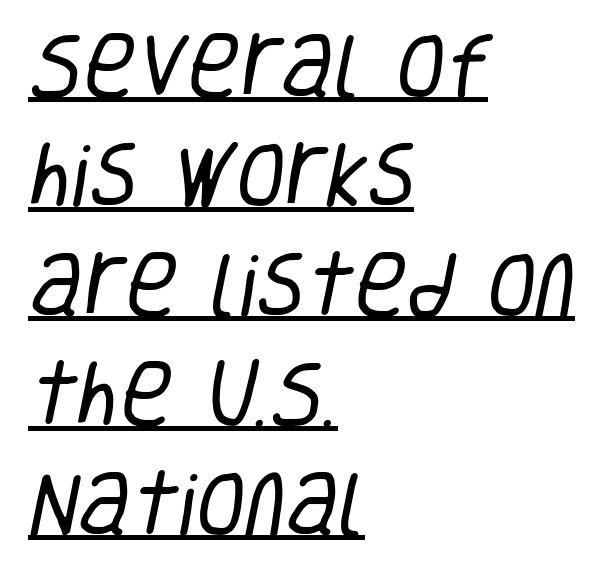
The image shows 72 px regular-weight, condensed sans-serif type; set left-aligned, normal line spacing (1.52x), normal letter spacing, underlined; low stroke contrast and a large x-height.
